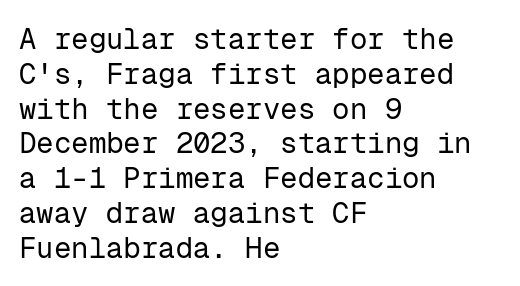
{"serif": "no", "italic": "no", "bold": "no", "weight": "regular", "width": "normal", "stroke_contrast": "low", "x_height": "medium", "monospaced": "yes", "underline": "no", "align": "left", "line_spacing_ratio": 1.2, "letter_spacing": "normal", "letter_spacing_em": 0.0, "glyph_px": 29}
